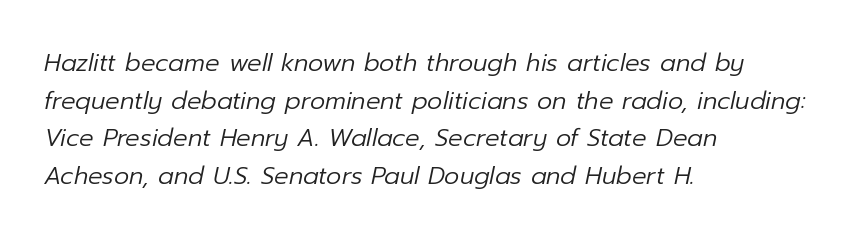
{"italic": "yes", "lean": "right", "slant_degrees": 12, "bold": "no", "underline": "no", "align": "left", "line_spacing": "normal", "line_spacing_ratio": 1.57, "letter_spacing": "normal", "letter_spacing_em": 0.0, "glyph_px": 24}
